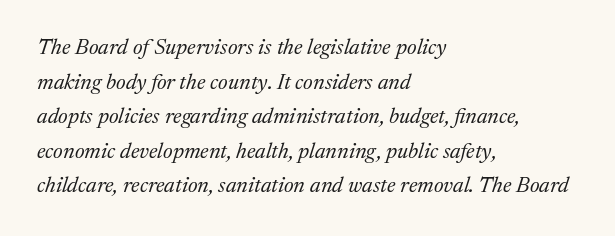
{"italic": "yes", "lean": "right", "slant_degrees": 17, "bold": "no", "underline": "no", "align": "left", "line_spacing": "normal", "line_spacing_ratio": 1.57, "letter_spacing": "normal", "letter_spacing_em": 0.0, "glyph_px": 22}
